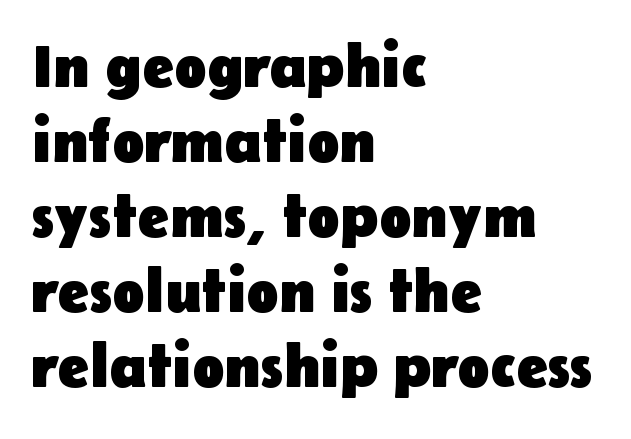
Q: Is the text bold? A: Yes.
Q: Is the text italic (slanted)? A: No, it is upright.
Q: Is the typeface a serif or a sans-serif typeface? A: Sans-serif.
Q: Is the text underlined? A: No.
Q: How is the paragraph aligned? A: Left-aligned.
Q: Is the spacing between letters normal or unusually wide? A: Normal.
Q: Is the spacing between lines tight, normal or loose? A: Normal.
Q: Width (condensed, normal, or wide)? A: Normal.
Q: Stroke contrast? A: Low.
Q: x-height? A: Medium.
Q: Monospaced? A: No.
